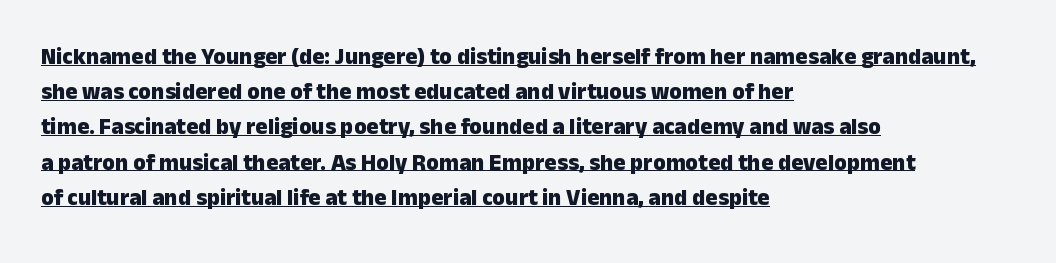
Q: Is the text bold? A: Yes.
Q: Is the text italic (slanted)? A: No, it is upright.
Q: Is the text underlined? A: Yes.
Q: How is the paragraph aligned? A: Left-aligned.
Q: Is the spacing between letters normal or unusually wide? A: Normal.
Q: Is the spacing between lines tight, normal or loose? A: Normal.
